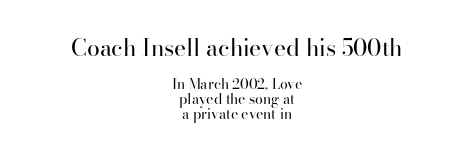
The image shows 23 px text type, upright; set centered, tight line spacing (1.07x), normal letter spacing, not underlined; the first (top) block is 1.64x larger.
